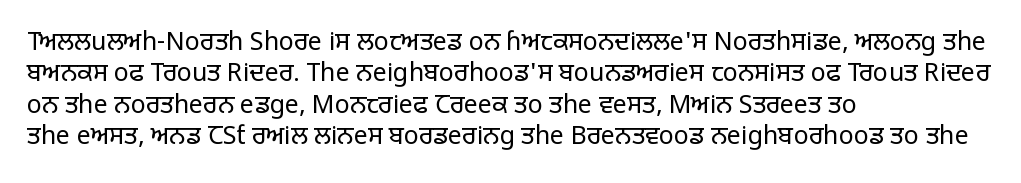
{"italic": "no", "bold": "no", "underline": "no", "align": "left", "line_spacing": "normal", "line_spacing_ratio": 1.26, "letter_spacing": "normal", "letter_spacing_em": 0.0, "glyph_px": 25}
